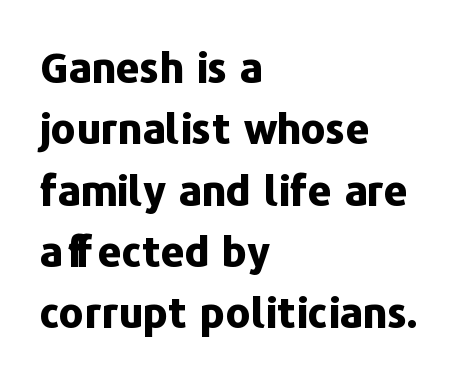
{"serif": "no", "italic": "no", "bold": "yes", "weight": "bold", "width": "normal", "stroke_contrast": "low", "x_height": "medium", "monospaced": "no", "underline": "no", "align": "left", "line_spacing": "normal", "line_spacing_ratio": 1.46, "letter_spacing": "normal", "letter_spacing_em": 0.0, "glyph_px": 42}
